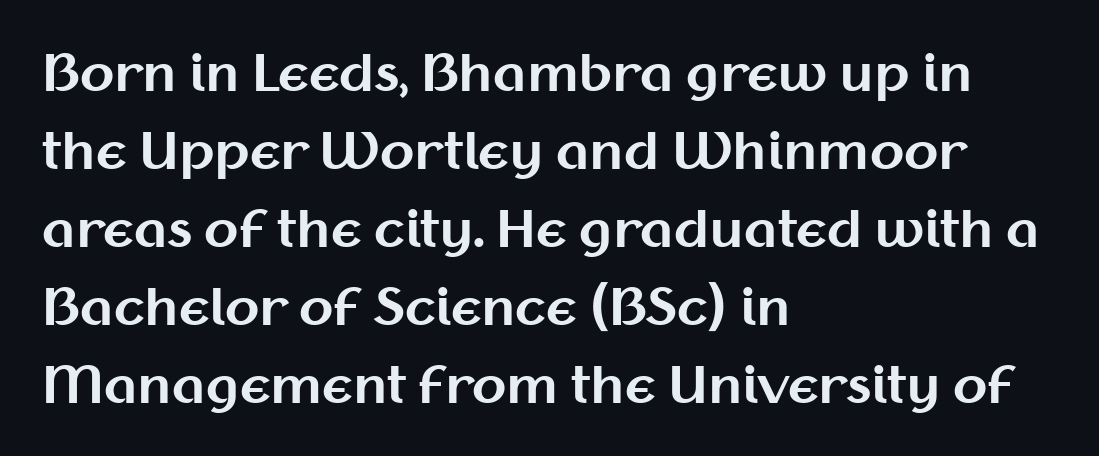
Glance below the letters and you will spot only blank space. Compared with typical paragraphs, the rows here are spaced about the same. This sample uses a sans-serif face. The sample has been set heavy, in full bold.
